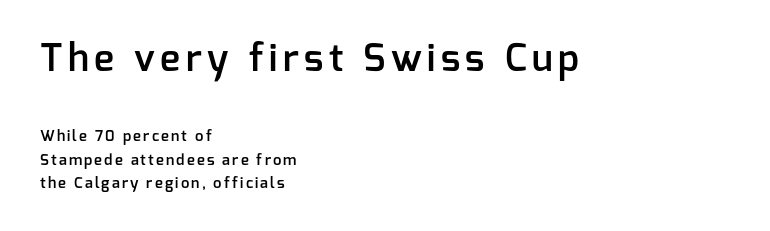
The zone under the glyphs is completely vacant. Semibold letterforms, between regular and bold. Which margin do the lines hug? The left one — the right edge is uneven. Classification — sans serif. This is the regular roman posture of the typeface. Two sizes are in play, and the larger belongs to the first block.
